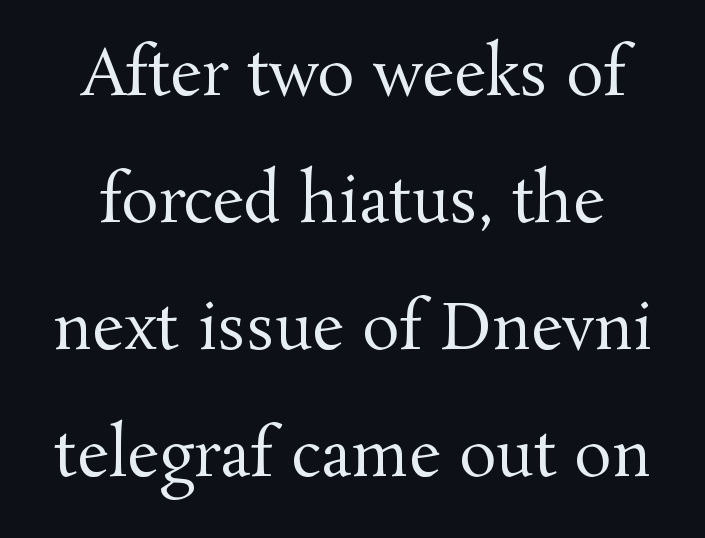
Q: Is the text bold? A: No.
Q: Is the text italic (slanted)? A: No, it is upright.
Q: Is the typeface a serif or a sans-serif typeface? A: Serif.
Q: Is the text underlined? A: No.
Q: Is the spacing between letters normal or unusually wide? A: Normal.
Q: Is the spacing between lines tight, normal or loose? A: Loose.
Q: Width (condensed, normal, or wide)? A: Normal.
Q: Stroke contrast? A: Medium.
Q: x-height? A: Medium.
Q: Monospaced? A: No.
